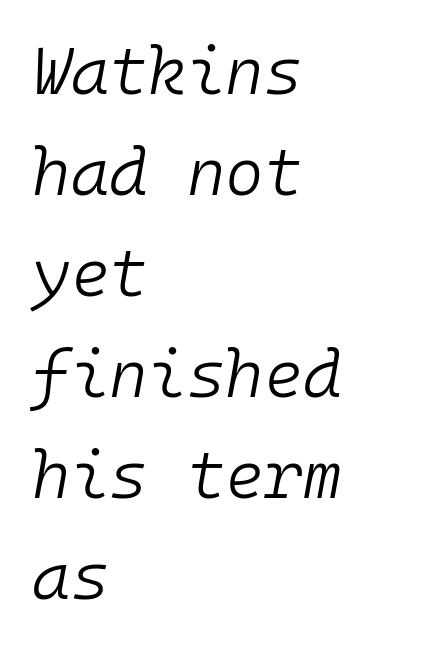
Q: Is the text bold? A: No.
Q: Is the text italic (slanted)? A: Yes, it leans right by about 10 degrees.
Q: Is the text underlined? A: No.
Q: How is the paragraph aligned? A: Left-aligned.
Q: Is the spacing between letters normal or unusually wide? A: Normal.
Q: Is the spacing between lines tight, normal or loose? A: Normal.
Q: Width (condensed, normal, or wide)? A: Normal.
Q: Stroke contrast? A: Low.
Q: x-height? A: Medium.
Q: Monospaced? A: Yes.
